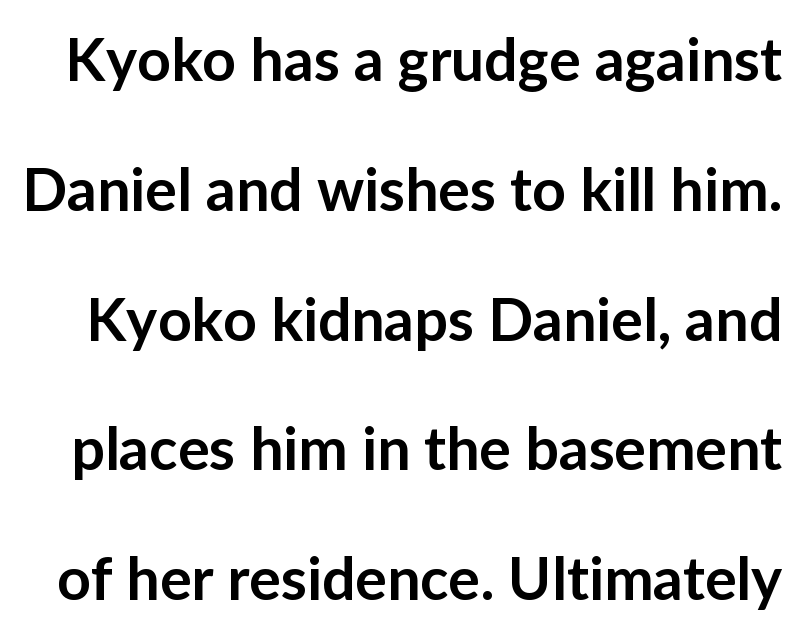
Q: Is the text bold? A: Semi-bold.
Q: Is the text italic (slanted)? A: No, it is upright.
Q: Is the typeface a serif or a sans-serif typeface? A: Sans-serif.
Q: Is the text underlined? A: No.
Q: Is the spacing between letters normal or unusually wide? A: Normal.
Q: Is the spacing between lines tight, normal or loose? A: Loose.
Q: Width (condensed, normal, or wide)? A: Normal.
Q: Stroke contrast? A: Low.
Q: x-height? A: Medium.
Q: Monospaced? A: No.
